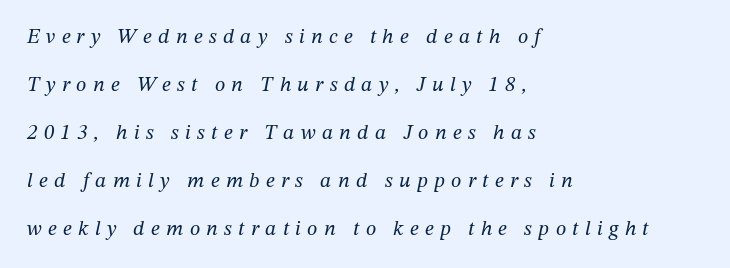
{"italic": "yes", "lean": "right", "slant_degrees": 12, "bold": "no", "underline": "no", "align": "left", "line_spacing": "loose", "line_spacing_ratio": 2.29, "letter_spacing": "wide", "letter_spacing_em": 0.3, "glyph_px": 21}
